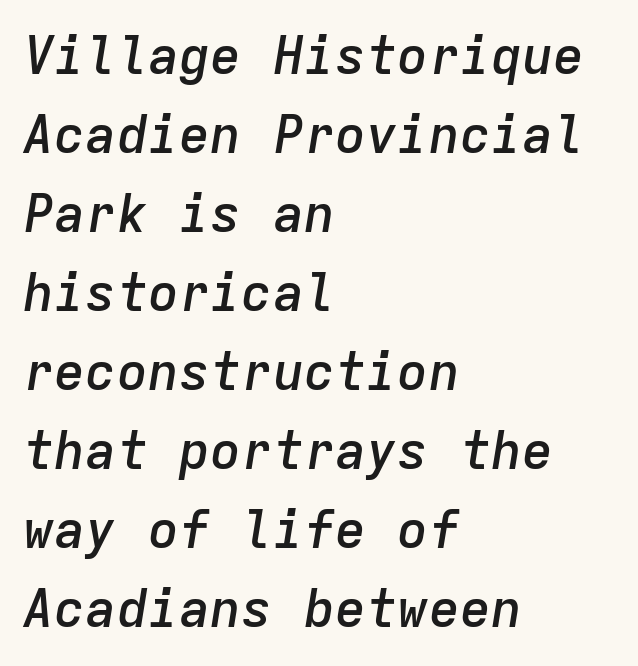
{"italic": "yes", "lean": "right", "slant_degrees": 9, "bold": "semi", "weight": "semibold", "width": "normal", "stroke_contrast": "low", "x_height": "medium", "monospaced": "yes", "underline": "no", "align": "left", "line_spacing": "normal", "line_spacing_ratio": 1.52, "letter_spacing": "normal", "letter_spacing_em": 0.0, "glyph_px": 52}
